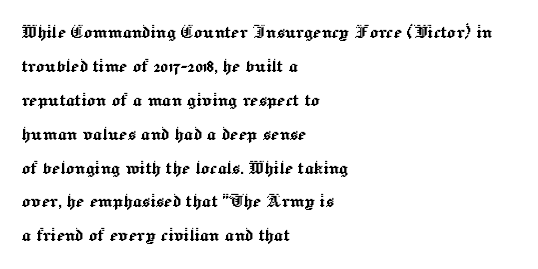
Q: Is the text italic (slanted)? A: No, it is upright.
Q: Is the text underlined? A: No.
Q: How is the paragraph aligned? A: Left-aligned.
Q: Is the spacing between letters normal or unusually wide? A: Normal.
Q: Is the spacing between lines tight, normal or loose? A: Normal.
